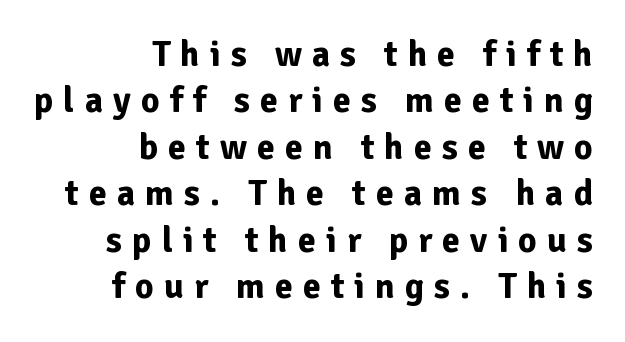
{"serif": "no", "italic": "no", "bold": "yes", "weight": "bold", "width": "normal", "stroke_contrast": "low", "x_height": "medium", "monospaced": "no", "underline": "no", "align": "right", "line_spacing": "normal", "line_spacing_ratio": 1.29, "letter_spacing": "wide", "letter_spacing_em": 0.28, "glyph_px": 36}
